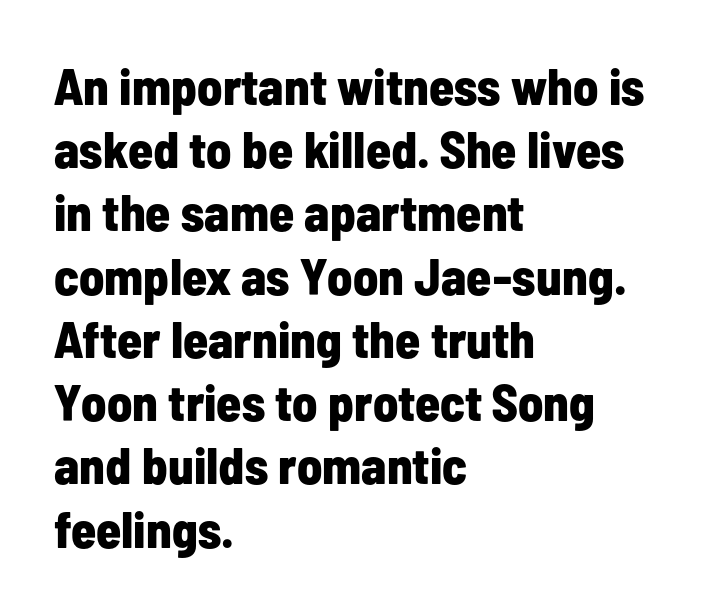
The image shows 51 px bold, condensed sans-serif type, upright; set left-aligned, line spacing 1.24x, normal letter spacing, not underlined; low stroke contrast and a medium x-height.
